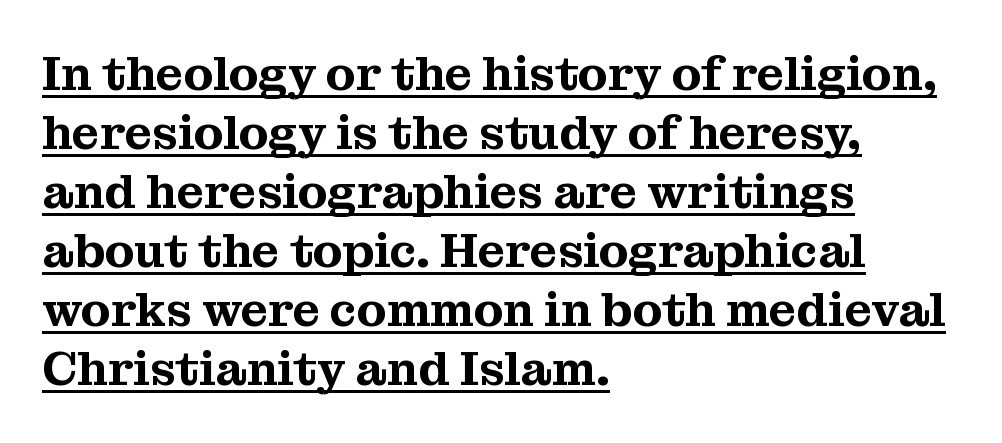
The image shows 48 px serif type, upright; set left-aligned, line spacing 1.23x, normal letter spacing, underlined; medium stroke contrast and a medium x-height.
